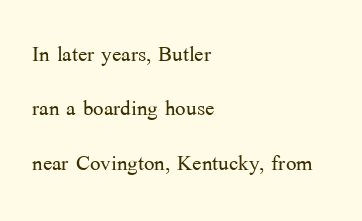
The image shows 28 px light serif type, upright; set left-aligned, loose line spacing (1.94x), normal letter spacing, not underlined; medium stroke contrast and a medium x-height.
